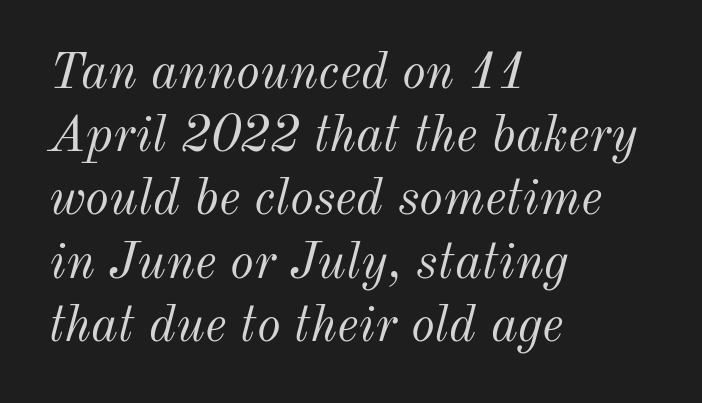
The image shows 51 px light type, italic (leaning right); set left-aligned, line spacing 1.24x, normal letter spacing, not underlined; medium stroke contrast and a small x-height.
